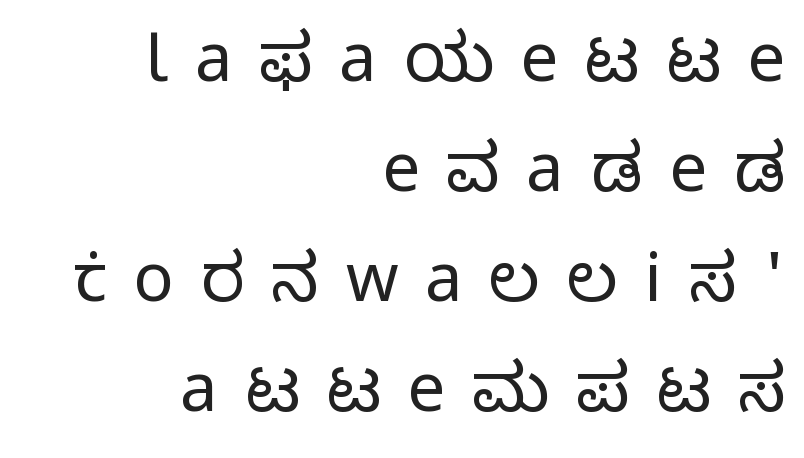
Spacing verdict: proportional, widths tailored to each character. Between one letter and the next there's a generous, obvious gap. Nope, no serifs anywhere on these letters. Alignment: flush right.
